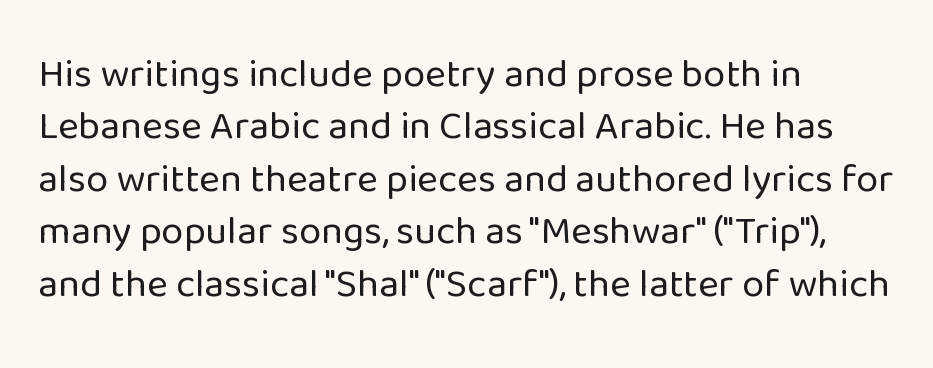
The image shows 40 px regular-weight sans-serif type, upright; set left-aligned, normal line spacing (1.31x), normal letter spacing, not underlined; low stroke contrast and a medium x-height.
